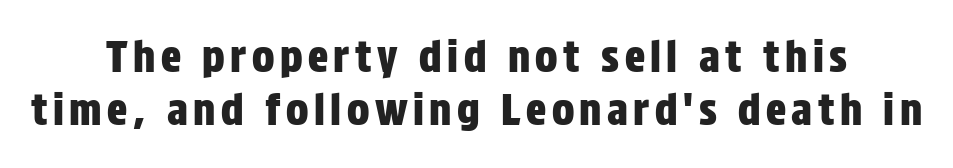
Q: Is the text italic (slanted)? A: No, it is upright.
Q: Is the typeface a serif or a sans-serif typeface? A: Sans-serif.
Q: Is the text underlined? A: No.
Q: How is the paragraph aligned? A: Centered.
Q: Is the spacing between lines tight, normal or loose? A: Normal.
Q: Width (condensed, normal, or wide)? A: Condensed.
Q: Stroke contrast? A: Low.
Q: x-height? A: Large.
Q: Monospaced? A: No.
